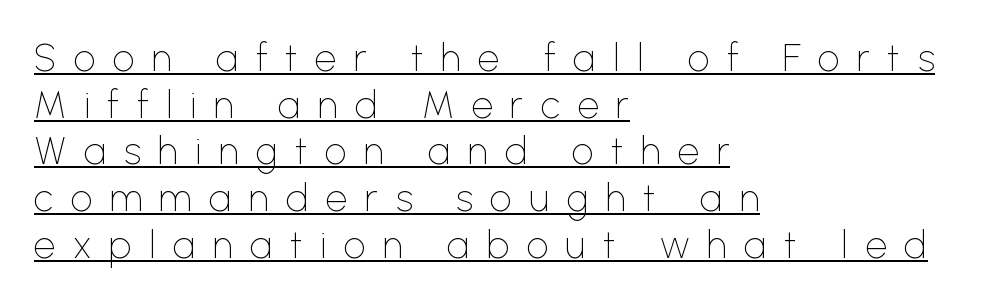
Each line of the rendering has a horizontal stroke beneath the glyphs. Short note: letters widely spaced. Unbolded letterforms with no extra heft. The compositor pushed each line to the left boundary.
